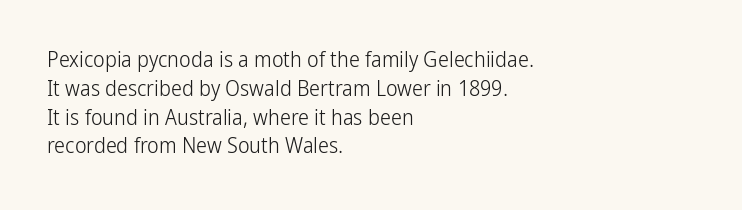
No extra ink here — the face is not bold. The ragged edge is on the right, which tells us the setting is flush left. Decoration check: the copy has no underline. Between one letter and the next there's only the usual sliver of space. No italicization has been applied; the sample stays upright. Successive baselines arrive at the customary interval.
